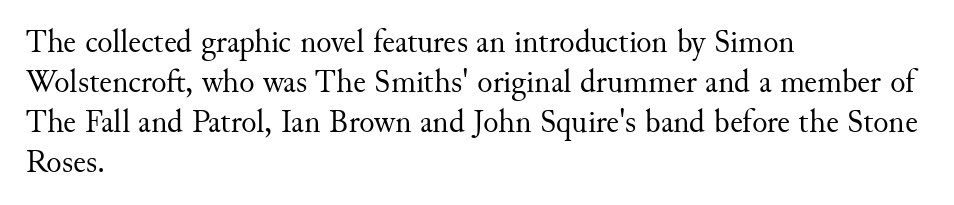
{"serif": "yes", "italic": "no", "bold": "no", "weight": "regular", "width": "normal", "stroke_contrast": "medium", "x_height": "small", "monospaced": "no", "underline": "no", "align": "left", "line_spacing": "normal", "line_spacing_ratio": 1.25, "letter_spacing": "normal", "letter_spacing_em": 0.0, "glyph_px": 32}
